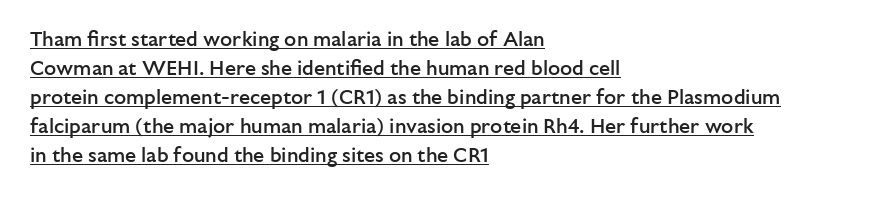
{"italic": "no", "bold": "semi", "underline": "yes", "align": "left", "line_spacing": "normal", "line_spacing_ratio": 1.45, "letter_spacing": "normal", "letter_spacing_em": 0.0, "glyph_px": 20}
